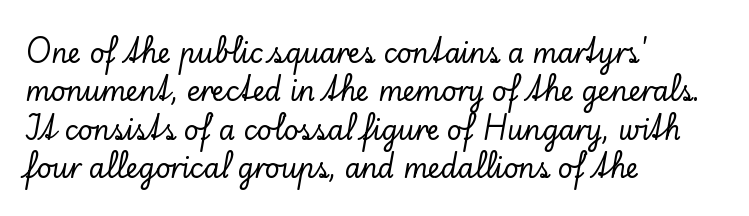
Q: Is the text italic (slanted)? A: Yes.
Q: Is the text underlined? A: No.
Q: How is the paragraph aligned? A: Left-aligned.
Q: Is the spacing between letters normal or unusually wide? A: Normal.
Q: Is the spacing between lines tight, normal or loose? A: Normal.
